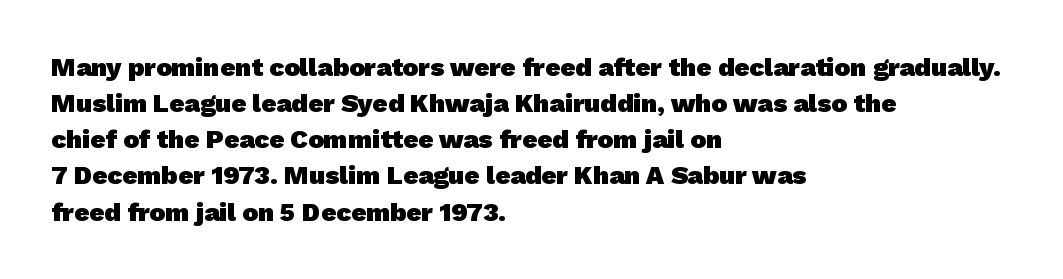
{"bold": "yes", "underline": "no", "align": "left", "line_spacing": "normal", "line_spacing_ratio": 1.39, "letter_spacing": "normal", "letter_spacing_em": 0.0, "glyph_px": 26}
